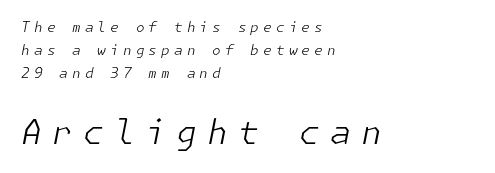
The image shows 34 px light type, italic (leaning right); set left-aligned, normal line spacing (1.63x), unusually wide letter spacing (+0.29 em), not underlined; the second (bottom) block is 2.43x larger; low stroke contrast and a medium x-height.
